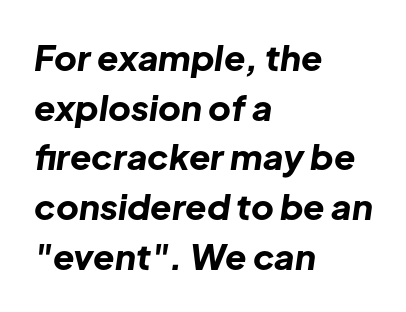
The lines in this sample share a left origin and differ only in where they stop. There's an unmistakable incline to the writing here. There is no visible air inserted between adjacent glyphs. The face used here is proportionally spaced, like ordinary book or web type. Heavy, bold letterforms. Check the space under the baseline: it is left empty.
